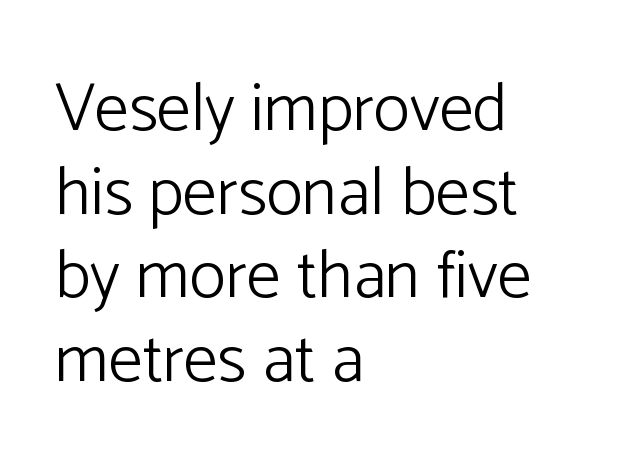
The image shows 68 px light sans-serif type, upright; set left-aligned, line spacing 1.23x, normal letter spacing, not underlined; low stroke contrast and a medium x-height.
